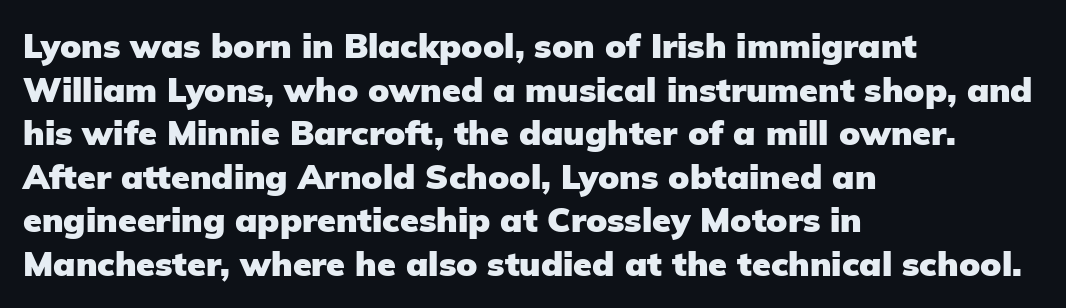
The image shows 34 px heavy sans-serif type, upright; set left-aligned, normal line spacing (1.28x), normal letter spacing, not underlined; low stroke contrast and a medium x-height.
